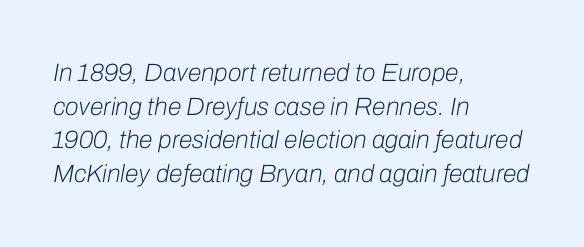
Q: Is the text bold? A: No.
Q: Is the text italic (slanted)? A: Yes, it leans right by about 10 degrees.
Q: Is the text underlined? A: No.
Q: How is the paragraph aligned? A: Left-aligned.
Q: Is the spacing between letters normal or unusually wide? A: Normal.
Q: Is the spacing between lines tight, normal or loose? A: Normal.
